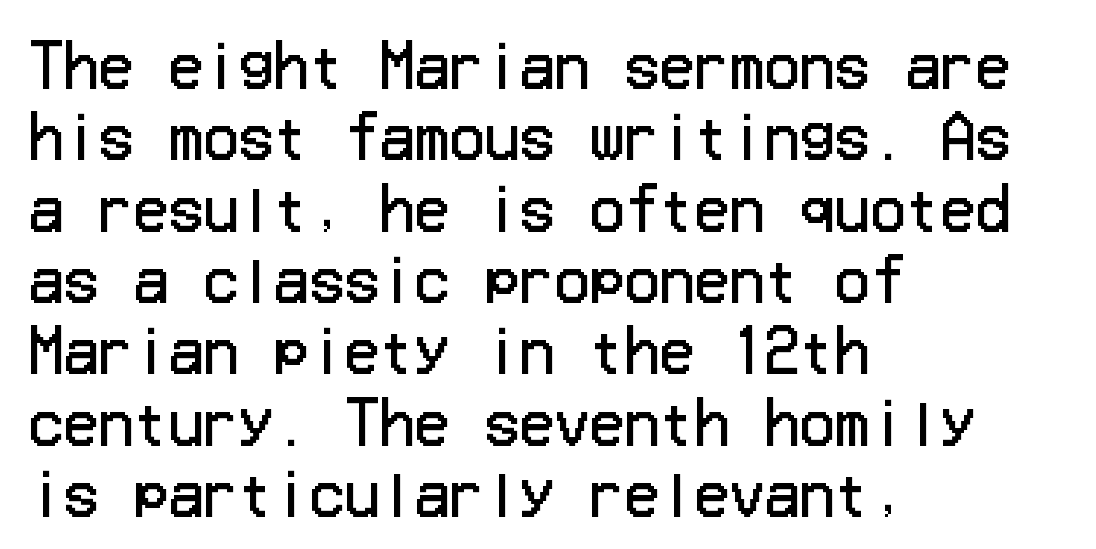
{"serif": "no", "italic": "no", "bold": "no", "weight": "regular", "width": "normal", "stroke_contrast": "low", "x_height": "medium", "underline": "no", "align": "left", "line_spacing_ratio": 1.23, "letter_spacing": "normal", "letter_spacing_em": 0.0, "glyph_px": 58}
